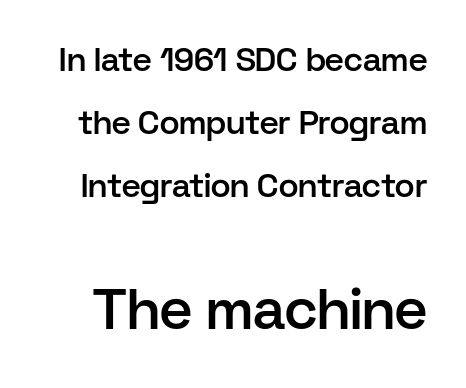
{"serif": "no", "italic": "no", "bold": "semi", "weight": "semibold", "width": "normal", "stroke_contrast": "low", "x_height": "medium", "monospaced": "no", "underline": "no", "line_spacing": "loose", "line_spacing_ratio": 1.91, "letter_spacing": "normal", "letter_spacing_em": 0.0, "larger_block": "second", "size_ratio": 1.73, "glyph_px": 57}
